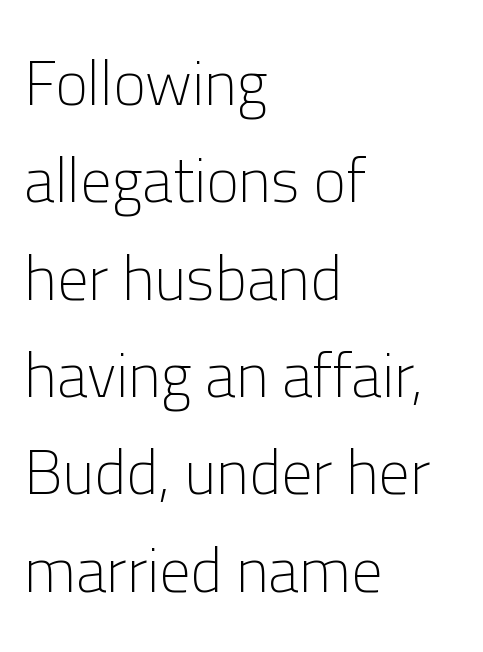
The image shows 62 px light sans-serif type, upright; set left-aligned, normal line spacing (1.57x), normal letter spacing, not underlined; low stroke contrast and a medium x-height.
